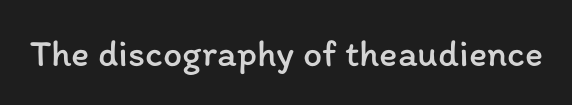
This sample has the flowing, uneven cadence of proportional lettering. Unlike italic type, these characters show no tilt at all. Each row of text sits above clean, open space. Honestly, the letter spacing is just normal — you wouldn't notice it. No heavy texture on the line: the type isn't bold.
